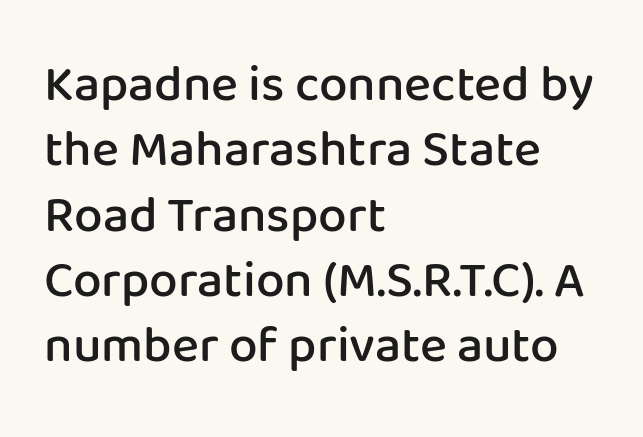
{"serif": "no", "italic": "no", "bold": "semi", "weight": "semibold", "width": "normal", "stroke_contrast": "low", "x_height": "medium", "monospaced": "no", "underline": "no", "align": "left", "line_spacing": "normal", "line_spacing_ratio": 1.28, "letter_spacing": "normal", "letter_spacing_em": 0.0, "glyph_px": 51}
